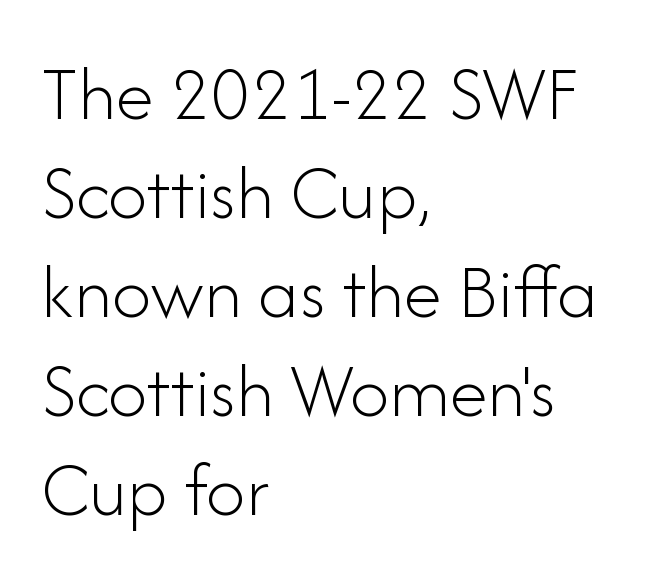
The image shows 78 px light sans-serif type, upright; set left-aligned, normal line spacing (1.27x), normal letter spacing, not underlined; low stroke contrast and a small x-height.
